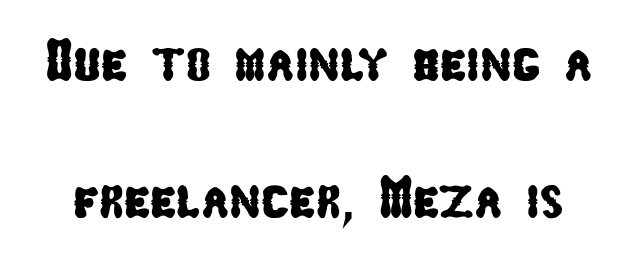
Q: Is the typeface a serif or a sans-serif typeface? A: Sans-serif.
Q: Is the text underlined? A: No.
Q: Is the spacing between letters normal or unusually wide? A: Normal.
Q: Is the spacing between lines tight, normal or loose? A: Loose.
Q: Width (condensed, normal, or wide)? A: Condensed.
Q: Stroke contrast? A: Low.
Q: x-height? A: Medium.
Q: Monospaced? A: No.
